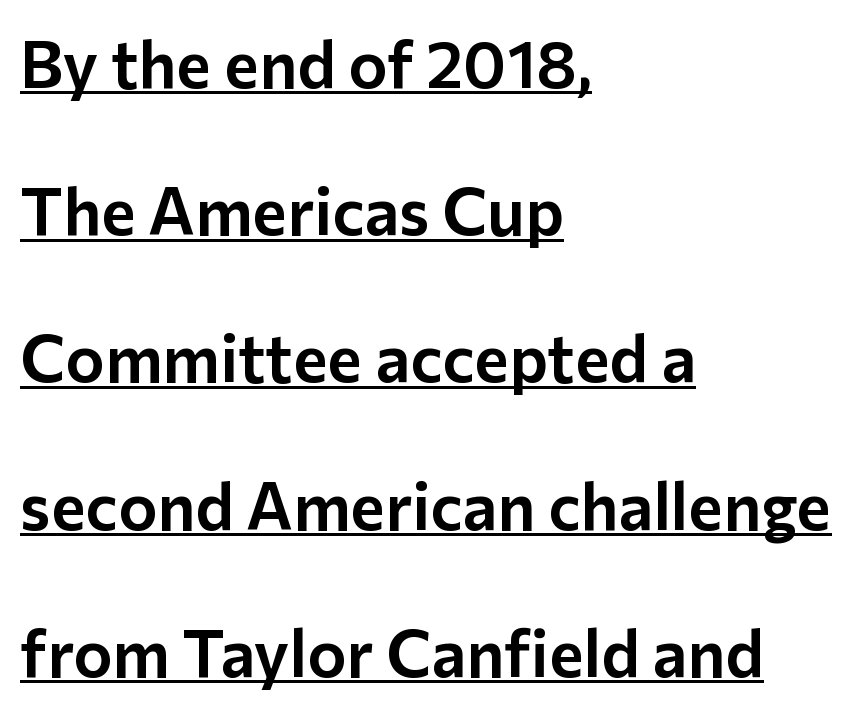
{"serif": "no", "italic": "no", "width": "normal", "stroke_contrast": "low", "x_height": "medium", "monospaced": "no", "underline": "yes", "align": "left", "line_spacing": "loose", "line_spacing_ratio": 2.23, "letter_spacing": "normal", "letter_spacing_em": 0.0, "glyph_px": 66}
